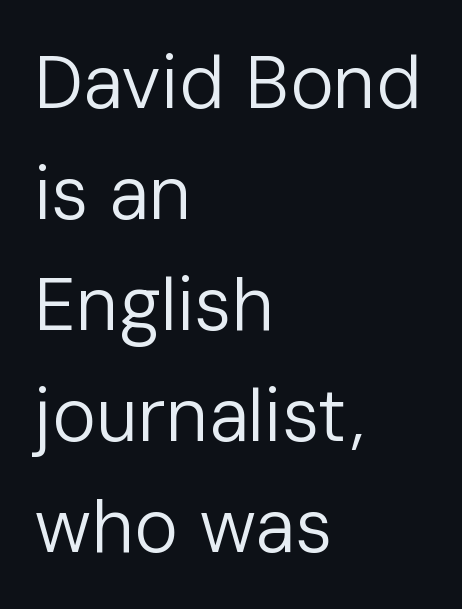
You could not count columns in this text — the font is proportionally spaced. Rows of type keep a routine distance in the vertical direction. No feet cap the strokes, marking this as sans-serif type. No letter is thick-stroked: the sample isn't bold.
